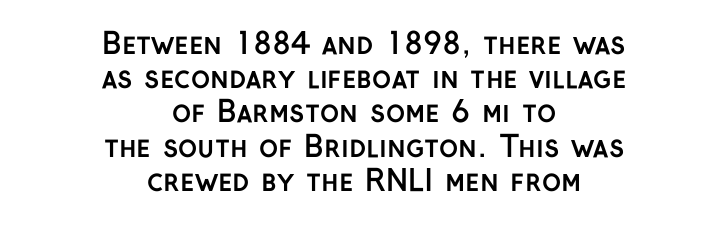
{"serif": "no", "italic": "no", "bold": "yes", "weight": "semibold", "width": "normal", "stroke_contrast": "low", "x_height": "medium", "monospaced": "no", "underline": "no", "align": "center", "line_spacing_ratio": 1.18, "letter_spacing": "normal", "letter_spacing_em": 0.0, "glyph_px": 29}
